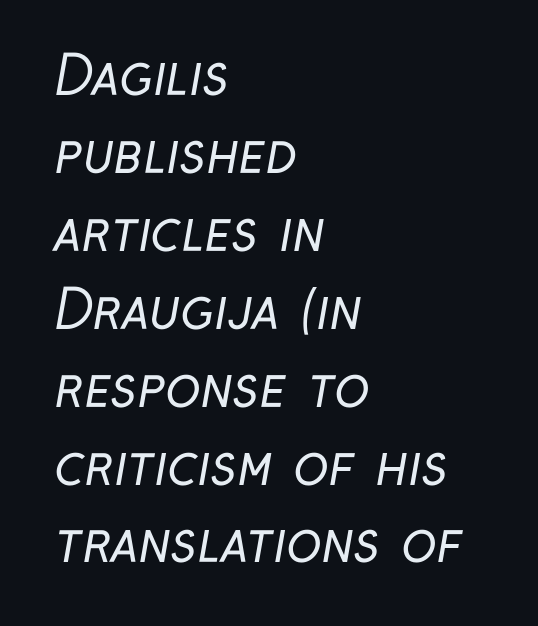
Q: Is the text bold? A: No.
Q: Is the typeface a serif or a sans-serif typeface? A: Sans-serif.
Q: Is the text underlined? A: No.
Q: How is the paragraph aligned? A: Left-aligned.
Q: Is the spacing between letters normal or unusually wide? A: Normal.
Q: Is the spacing between lines tight, normal or loose? A: Normal.
Q: Width (condensed, normal, or wide)? A: Condensed.
Q: Stroke contrast? A: Low.
Q: x-height? A: Medium.
Q: Monospaced? A: No.
